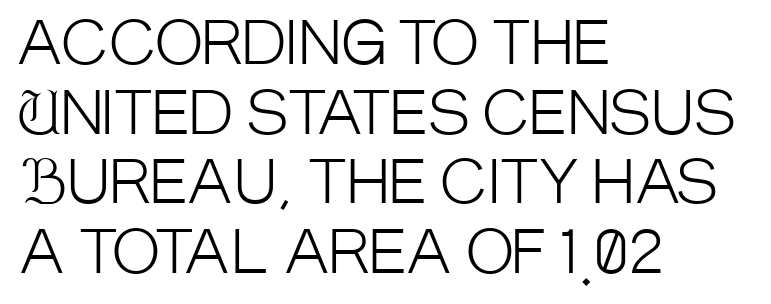
Q: Is the text bold? A: No.
Q: Is the text italic (slanted)? A: No, it is upright.
Q: Is the typeface a serif or a sans-serif typeface? A: Sans-serif.
Q: Is the text underlined? A: No.
Q: How is the paragraph aligned? A: Left-aligned.
Q: Is the spacing between letters normal or unusually wide? A: Normal.
Q: Width (condensed, normal, or wide)? A: Condensed.
Q: Stroke contrast? A: Low.
Q: x-height? A: Large.
Q: Monospaced? A: No.
